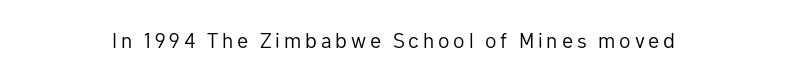
The image shows 21 px text type, upright; set not underlined.
